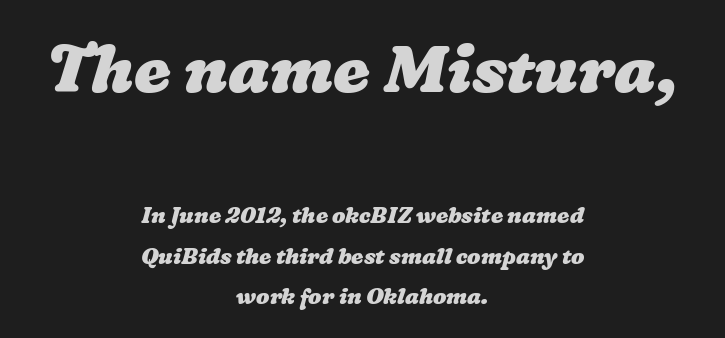
Words float on clear page, feet unadorned. The first block has been scaled up relative to the second. Thick stems and heavy bowls — unmistakably bold. Between one letter and the next there's only the usual sliver of space. You could not count columns in this text — the font is proportionally spaced.
